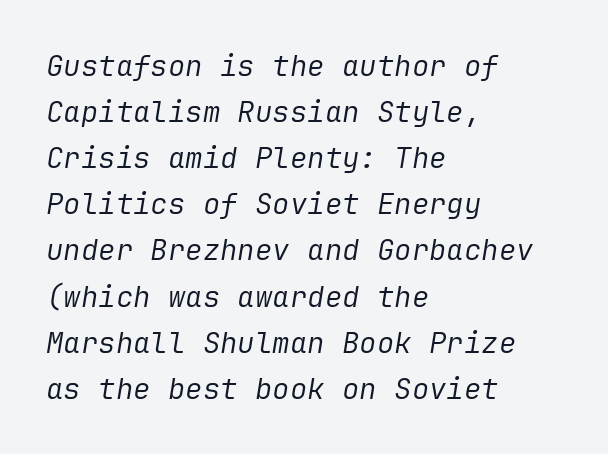
Caption: face not bold, strokes unweighted. This rendering leaves character spacing at its baseline value. Compared with typical paragraphs, the rows here are spaced about the same. The setting favours the left margin, as ordinary paragraphs usually do.
